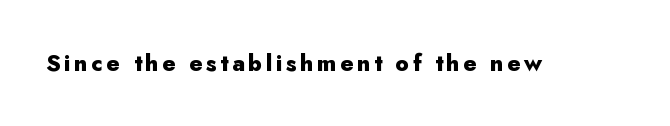
The words here are not underlined. Ascenders rise straight up at ninety degrees. What weight is shown? A full bold with thick strokes.
